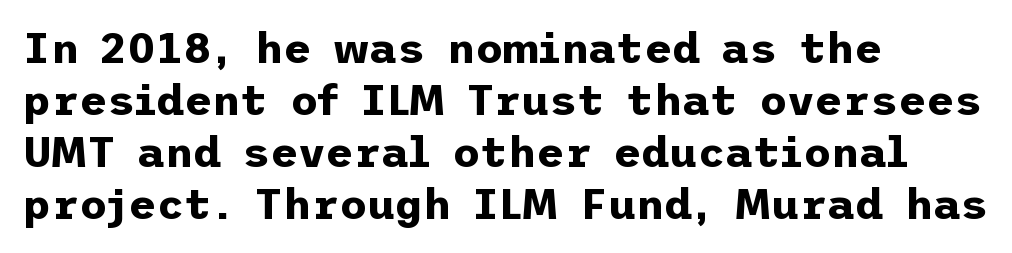
Default kerning and tracking; the words read as compact shapes. This sample is left-justified, so line endings fall wherever the words run out. I'd describe the lettering as bold — thick and assertive. The rendering shows plain stroke endings on the letterforms — a sans-serif design. The glyphs are unaccompanied by any horizontal stroke below them.
